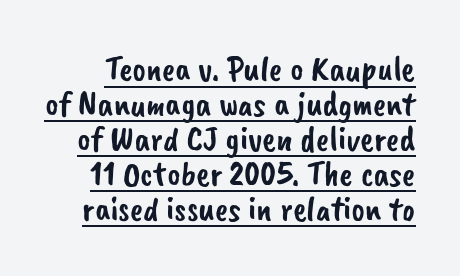
Q: Is the typeface a serif or a sans-serif typeface? A: Sans-serif.
Q: Is the text underlined? A: Yes.
Q: Is the spacing between letters normal or unusually wide? A: Normal.
Q: Is the spacing between lines tight, normal or loose? A: Tight.
Q: Width (condensed, normal, or wide)? A: Normal.
Q: Stroke contrast? A: Low.
Q: x-height? A: Small.
Q: Monospaced? A: No.
